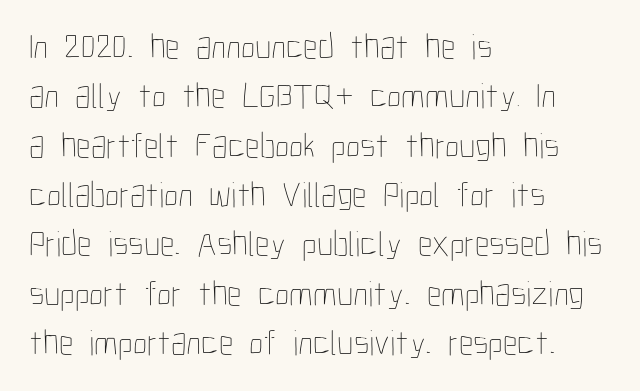
A typesetter would mark this as roman, not italic. Observe the ordinary spacing: letters are neighbours, not strangers. These glyphs show unthickened strokes, regular width or finer. This rendering uses left alignment, leaving the right contour irregular. Notice how descenders clear the ascenders below comfortably — that's standard leading.
